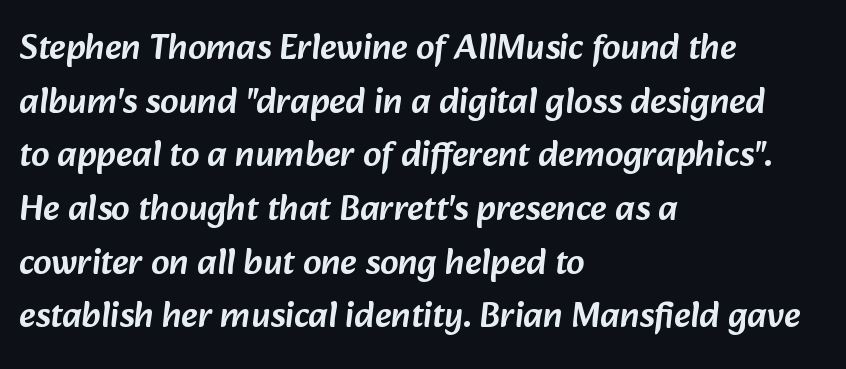
The image shows 36 px sans-serif type; set left-aligned, normal line spacing (1.49x), normal letter spacing, not underlined; low stroke contrast and a medium x-height.
